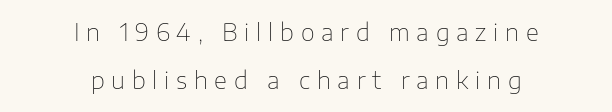
Q: Is the text bold? A: No.
Q: Is the text italic (slanted)? A: No, it is upright.
Q: Is the text underlined? A: No.
Q: How is the paragraph aligned? A: Centered.
Q: Is the spacing between letters normal or unusually wide? A: Unusually wide.
Q: Is the spacing between lines tight, normal or loose? A: Loose.
